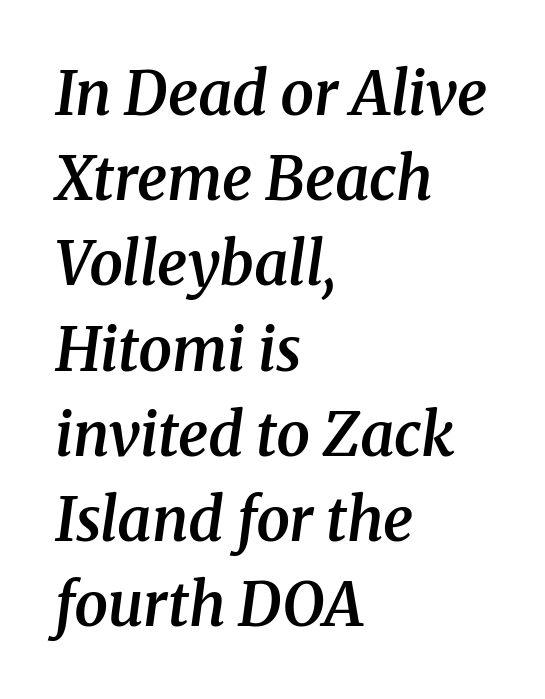
Q: Is the text bold? A: Semi-bold.
Q: Is the text italic (slanted)? A: Yes, it leans right by about 8 degrees.
Q: Is the typeface a serif or a sans-serif typeface? A: Serif.
Q: Is the text underlined? A: No.
Q: How is the paragraph aligned? A: Left-aligned.
Q: Is the spacing between letters normal or unusually wide? A: Normal.
Q: Is the spacing between lines tight, normal or loose? A: Normal.
Q: Width (condensed, normal, or wide)? A: Normal.
Q: Stroke contrast? A: Medium.
Q: x-height? A: Medium.
Q: Monospaced? A: No.
